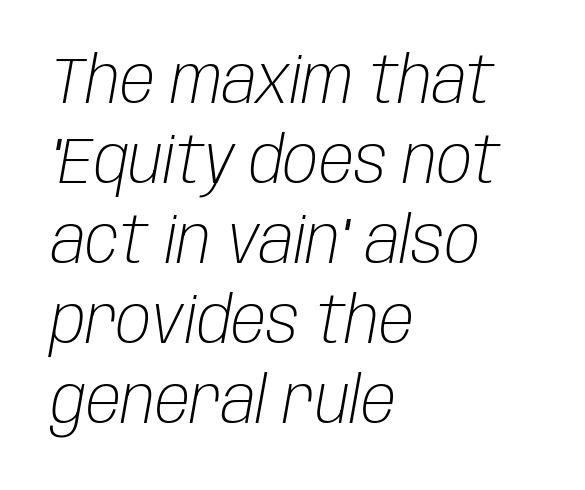
The paragraph has a hard left edge and a soft right edge. Posture: slanted. Words appear dense and cohesive because spacing is normal. Unmarked baselines from the first word to the last. These lines are rendered in a variable-pitch font.
